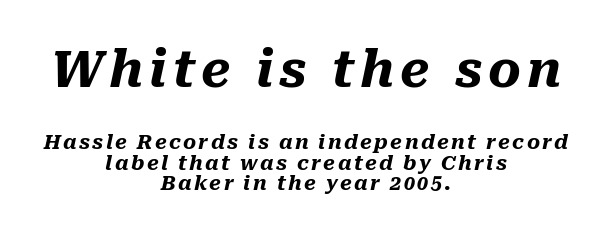
The image shows 50 px heavy type, italic (leaning right); set centered, tight line spacing (1.01x), not underlined; the first (top) block is 2.5x larger; medium stroke contrast and a medium x-height.
